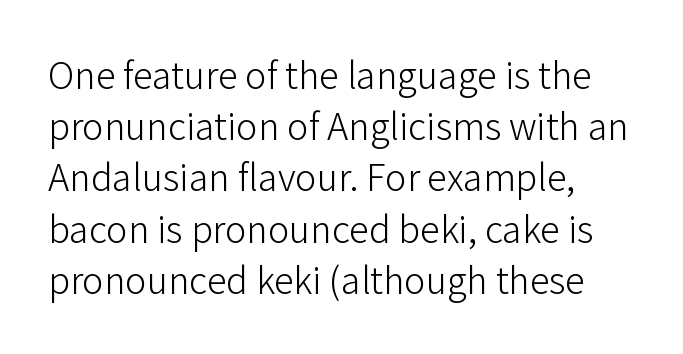
Q: Is the text bold? A: No.
Q: Is the text italic (slanted)? A: No, it is upright.
Q: Is the typeface a serif or a sans-serif typeface? A: Sans-serif.
Q: Is the text underlined? A: No.
Q: How is the paragraph aligned? A: Left-aligned.
Q: Is the spacing between letters normal or unusually wide? A: Normal.
Q: Is the spacing between lines tight, normal or loose? A: Normal.
Q: Width (condensed, normal, or wide)? A: Normal.
Q: Stroke contrast? A: Low.
Q: x-height? A: Medium.
Q: Monospaced? A: No.
